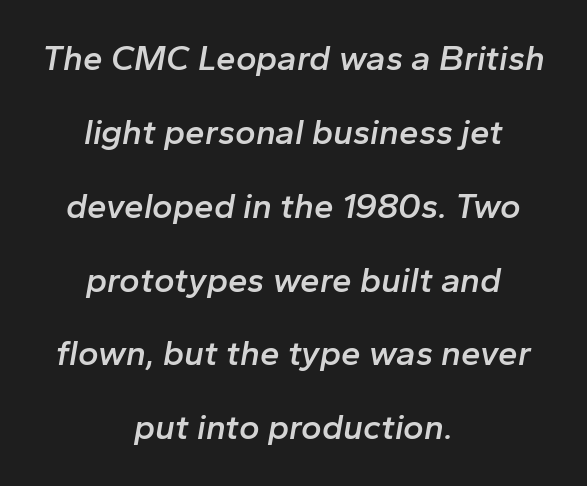
The image shows 35 px semibold type, italic (leaning right); set centered, loose line spacing (2.11x), normal letter spacing, not underlined; low stroke contrast and a medium x-height.
